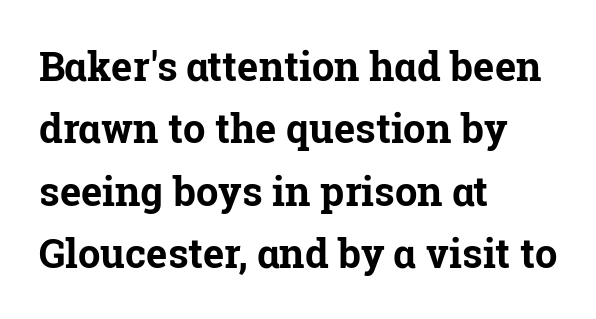
{"serif": "yes", "italic": "no", "bold": "yes", "weight": "bold", "width": "normal", "stroke_contrast": "low", "x_height": "medium", "monospaced": "no", "underline": "no", "align": "left", "line_spacing": "normal", "line_spacing_ratio": 1.56, "letter_spacing": "normal", "letter_spacing_em": 0.0, "glyph_px": 40}
